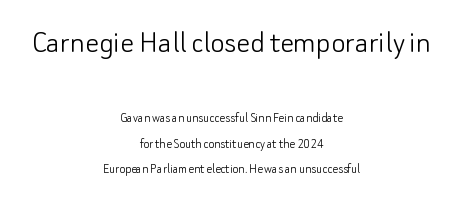
You get the large type first, then a drop to smaller type. Observe the ordinary spacing: letters are neighbours, not strangers. In CSS terms this would be text-align: center. Font category for this specimen: sans-serif. Upright lettering throughout. The passage shown is typed in a proportional face where columns would drift.
